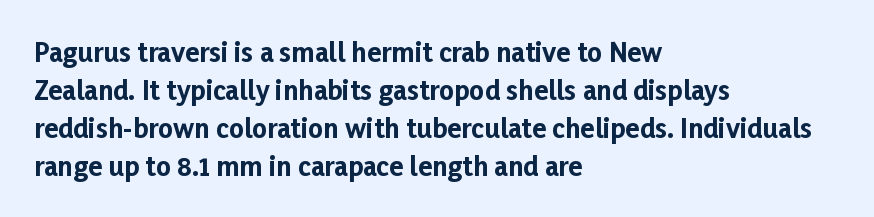
{"italic": "no", "bold": "yes", "underline": "no", "align": "left", "line_spacing": "normal", "line_spacing_ratio": 1.46, "letter_spacing": "normal", "letter_spacing_em": 0.0, "glyph_px": 26}
